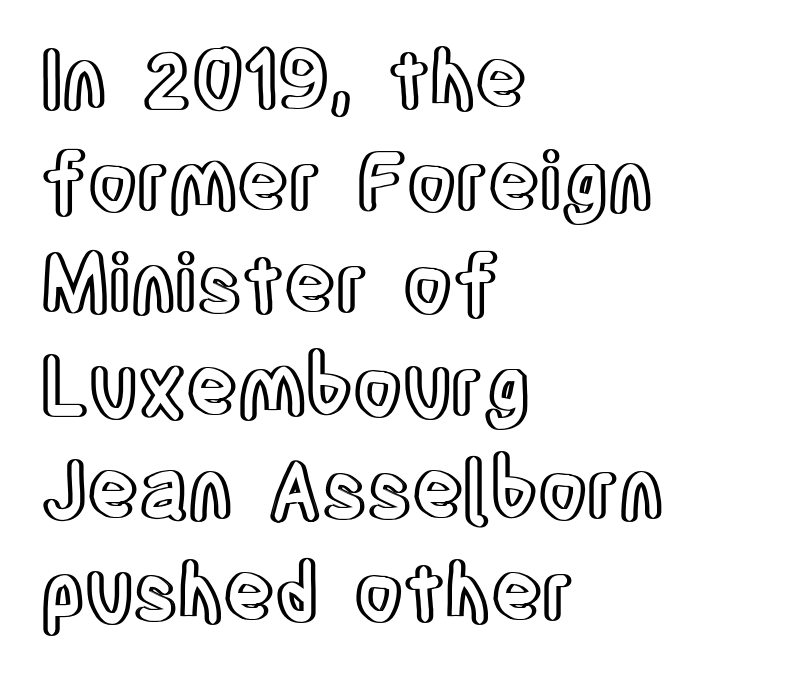
The image shows 79 px condensed type, upright; set left-aligned, normal line spacing (1.3x), normal letter spacing, not underlined; a large x-height.
